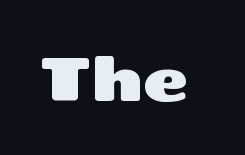
The typeface chosen for these lines omits serifs. Characters remain perfectly vertical along every line. There is no visible air inserted between adjacent glyphs. A typesetter would call this proportional, since set widths differ per character. The gap between lines stays unmarked.
